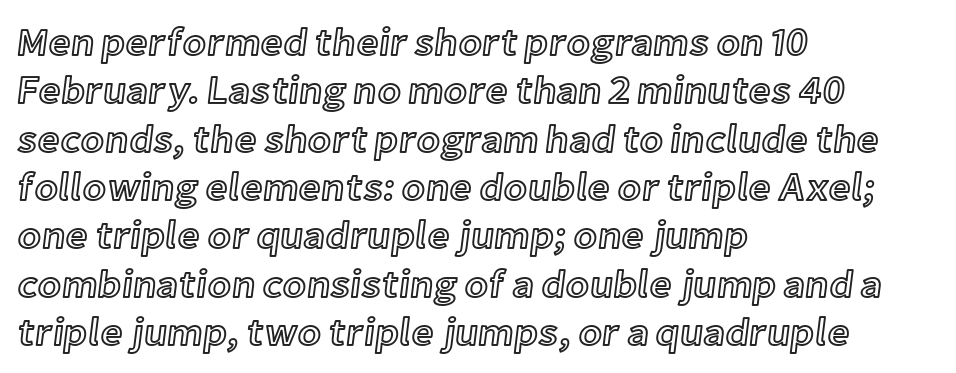
If you drew a ruler down the left edge, every line would touch it. Default kerning and tracking; the words read as compact shapes. The passage shown is typed in a proportional face where columns would drift. The gap between lines stays unmarked.
